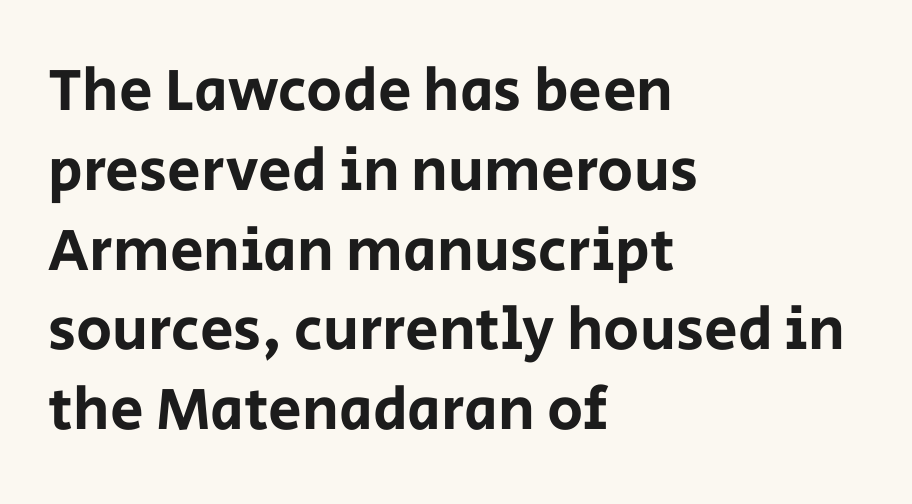
{"serif": "no", "italic": "no", "width": "normal", "stroke_contrast": "low", "x_height": "large", "monospaced": "no", "underline": "no", "align": "left", "line_spacing": "normal", "line_spacing_ratio": 1.33, "letter_spacing": "normal", "letter_spacing_em": 0.0, "glyph_px": 60}
